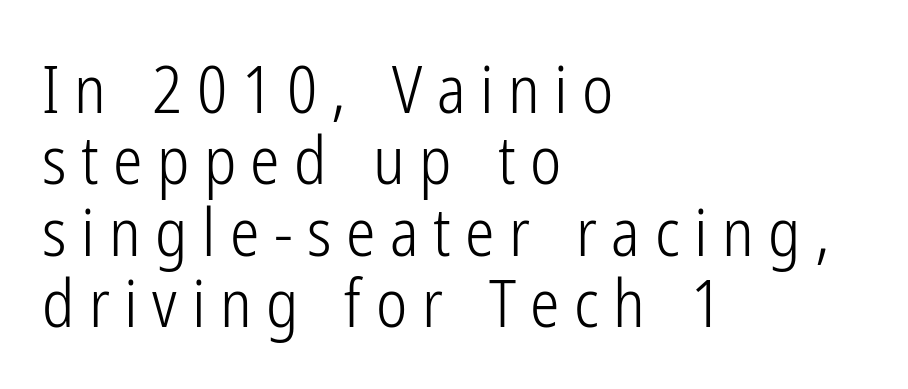
Horizontal alignment here is leftward, the default for most running prose. The face used here is rendered with a markedly widened letterfit. The passage shown is not bold in any degree. Students, observe: this is what under-led, compact text looks like.
